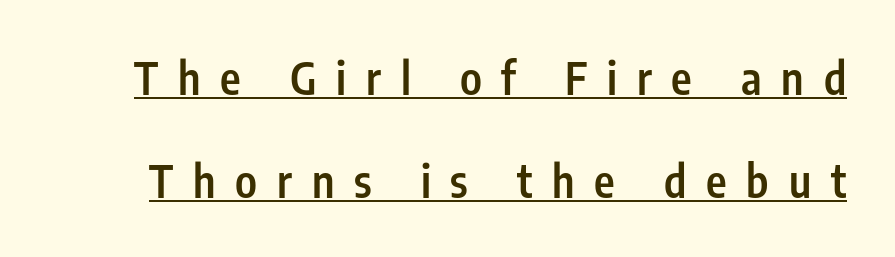
{"serif": "no", "italic": "no", "bold": "semi", "weight": "semibold", "width": "condensed", "stroke_contrast": "low", "x_height": "medium", "monospaced": "no", "underline": "yes", "line_spacing": "loose", "line_spacing_ratio": 2.34, "letter_spacing": "wide", "letter_spacing_em": 0.45, "glyph_px": 44}
